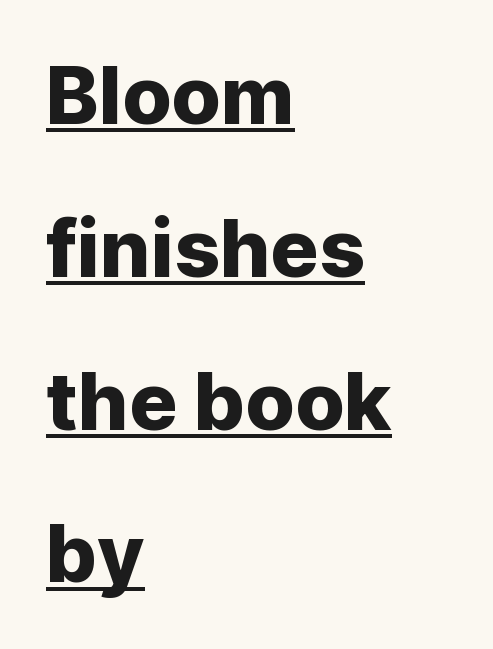
The image shows 80 px sans-serif type, upright; set left-aligned, loose line spacing (1.91x), normal letter spacing, underlined; low stroke contrast and a medium x-height.
